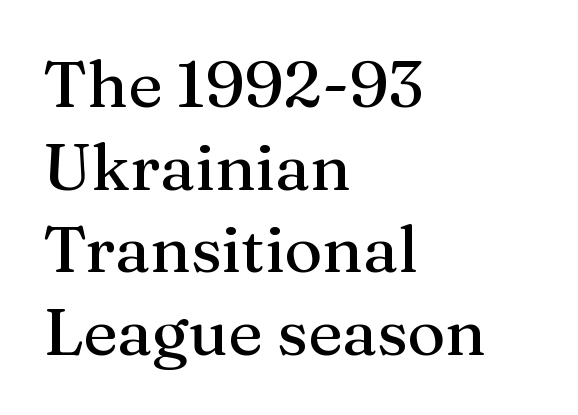
{"serif": "yes", "italic": "no", "width": "normal", "stroke_contrast": "medium", "x_height": "medium", "monospaced": "no", "underline": "no", "align": "left", "line_spacing": "normal", "line_spacing_ratio": 1.27, "letter_spacing": "normal", "letter_spacing_em": 0.0, "glyph_px": 65}
